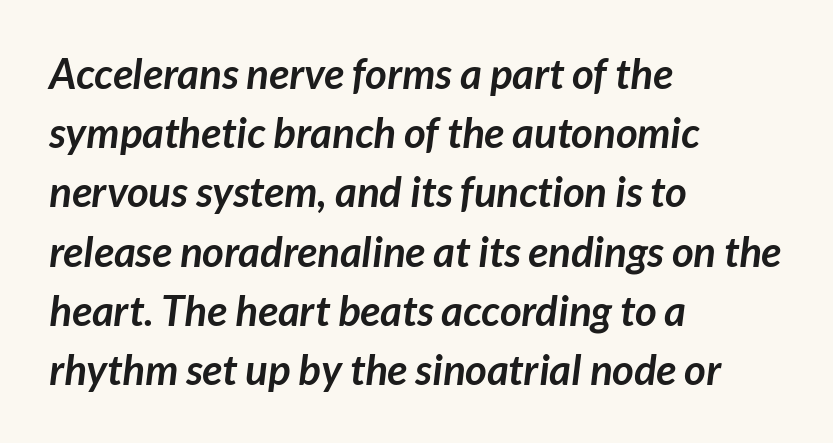
Q: Is the text bold? A: Yes.
Q: Is the typeface a serif or a sans-serif typeface? A: Sans-serif.
Q: Is the text underlined? A: No.
Q: How is the paragraph aligned? A: Left-aligned.
Q: Is the spacing between letters normal or unusually wide? A: Normal.
Q: Is the spacing between lines tight, normal or loose? A: Normal.
Q: Width (condensed, normal, or wide)? A: Normal.
Q: Stroke contrast? A: Low.
Q: x-height? A: Medium.
Q: Monospaced? A: No.
